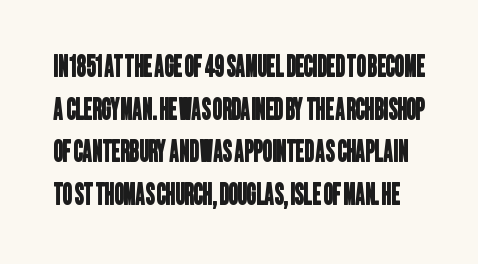
Q: Is the typeface a serif or a sans-serif typeface? A: Sans-serif.
Q: Is the text underlined? A: No.
Q: Is the spacing between letters normal or unusually wide? A: Normal.
Q: Is the spacing between lines tight, normal or loose? A: Normal.
Q: Width (condensed, normal, or wide)? A: Condensed.
Q: Stroke contrast? A: Low.
Q: x-height? A: Large.
Q: Monospaced? A: No.
